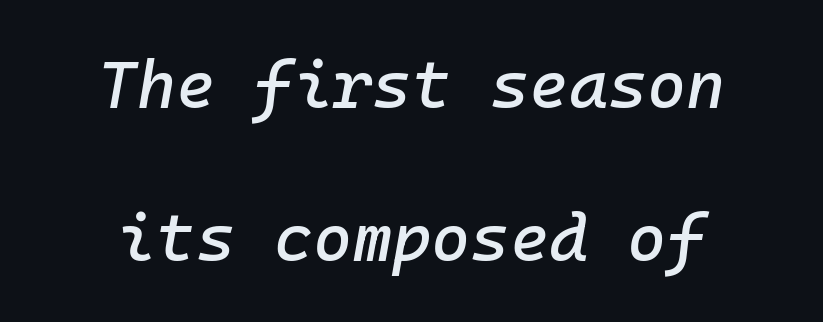
{"italic": "yes", "lean": "right", "slant_degrees": 10, "width": "normal", "stroke_contrast": "low", "x_height": "medium", "underline": "no", "line_spacing": "loose", "line_spacing_ratio": 2.28, "letter_spacing": "normal", "letter_spacing_em": 0.0, "glyph_px": 67}
